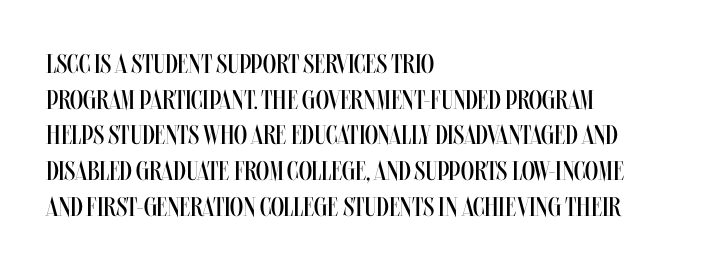
Q: Is the text bold? A: No.
Q: Is the text italic (slanted)? A: No, it is upright.
Q: Is the text underlined? A: No.
Q: How is the paragraph aligned? A: Left-aligned.
Q: Is the spacing between letters normal or unusually wide? A: Normal.
Q: Is the spacing between lines tight, normal or loose? A: Normal.
